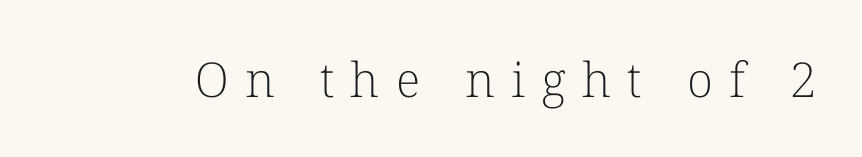
Q: Is the text bold? A: No.
Q: Is the text italic (slanted)? A: No, it is upright.
Q: Is the typeface a serif or a sans-serif typeface? A: Serif.
Q: Is the text underlined? A: No.
Q: Is the spacing between letters normal or unusually wide? A: Unusually wide.
Q: Width (condensed, normal, or wide)? A: Normal.
Q: Stroke contrast? A: Low.
Q: x-height? A: Medium.
Q: Monospaced? A: No.
